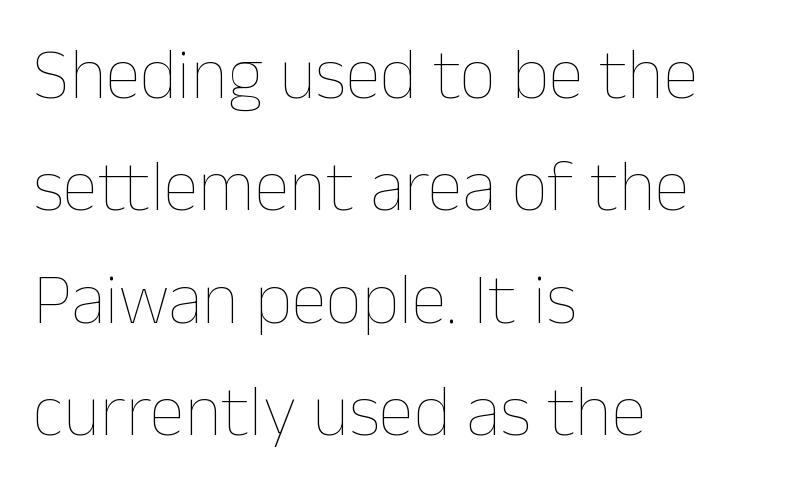
Q: Is the text bold? A: No.
Q: Is the text italic (slanted)? A: No, it is upright.
Q: Is the text underlined? A: No.
Q: How is the paragraph aligned? A: Left-aligned.
Q: Is the spacing between letters normal or unusually wide? A: Normal.
Q: Is the spacing between lines tight, normal or loose? A: Normal.
Q: Width (condensed, normal, or wide)? A: Normal.
Q: Stroke contrast? A: Low.
Q: x-height? A: Medium.
Q: Monospaced? A: No.
